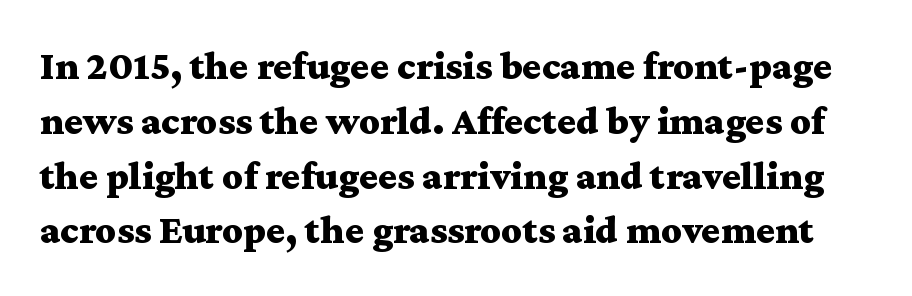
The image shows 40 px bold, wide serif type, upright; set normal line spacing (1.37x), normal letter spacing, not underlined; medium stroke contrast and a medium x-height.
